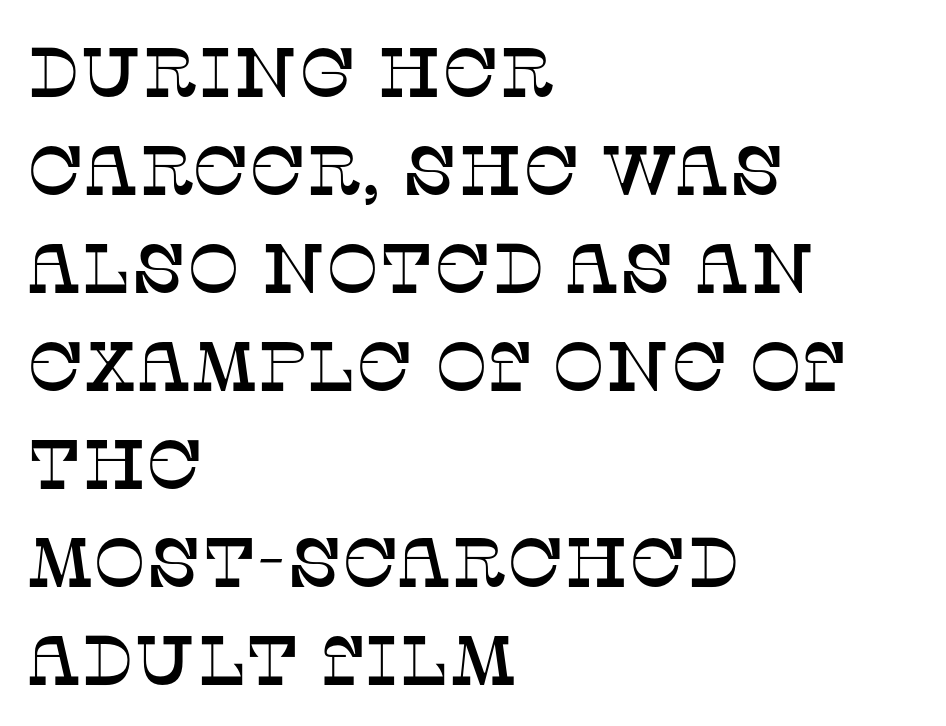
{"serif": "yes", "italic": "no", "width": "normal", "stroke_contrast": "low", "x_height": "large", "monospaced": "no", "underline": "no", "align": "left", "line_spacing": "normal", "line_spacing_ratio": 1.4, "letter_spacing": "normal", "letter_spacing_em": 0.0, "glyph_px": 70}
